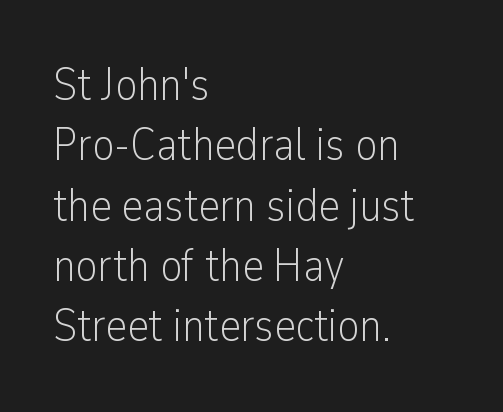
{"serif": "no", "italic": "no", "bold": "no", "weight": "light", "width": "condensed", "stroke_contrast": "low", "x_height": "medium", "monospaced": "no", "underline": "no", "align": "left", "line_spacing": "normal", "line_spacing_ratio": 1.31, "letter_spacing": "normal", "letter_spacing_em": 0.0, "glyph_px": 46}
